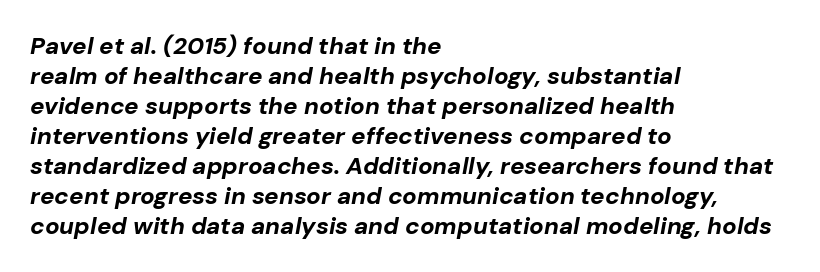
The image shows 24 px bold type, italic (leaning right); set left-aligned, normal line spacing (1.25x), normal letter spacing, not underlined.
